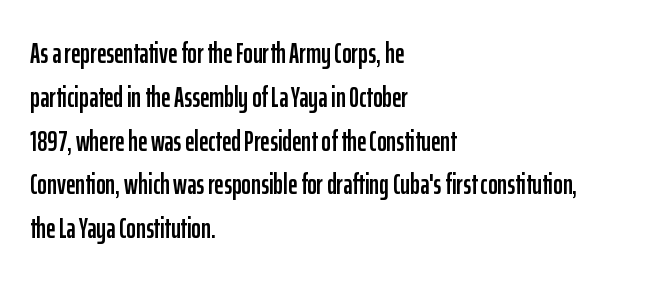
Upright lettering throughout. Letterform terminals end flat and unadorned throughout the passage. Inter-character spacing is left at the font's built-in metrics. Compared with typical paragraphs, the rows here are spaced about the same.
